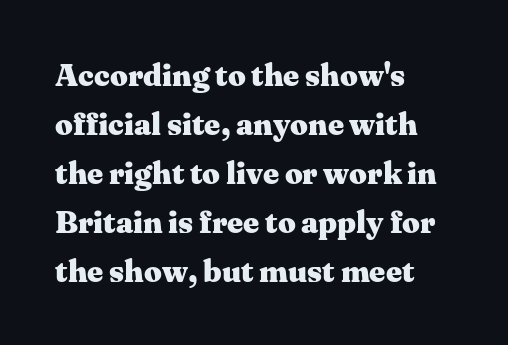
Q: Is the text bold? A: Yes.
Q: Is the text italic (slanted)? A: No, it is upright.
Q: Is the typeface a serif or a sans-serif typeface? A: Serif.
Q: Is the text underlined? A: No.
Q: How is the paragraph aligned? A: Left-aligned.
Q: Is the spacing between letters normal or unusually wide? A: Normal.
Q: Is the spacing between lines tight, normal or loose? A: Normal.
Q: Width (condensed, normal, or wide)? A: Wide.
Q: Stroke contrast? A: Medium.
Q: x-height? A: Medium.
Q: Monospaced? A: No.
